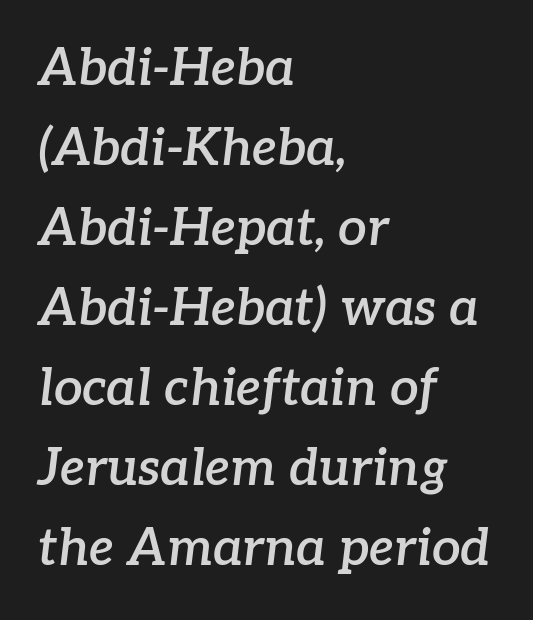
The image shows 51 px semibold serif type, italic (leaning right); set left-aligned, normal line spacing (1.57x), normal letter spacing, not underlined; low stroke contrast and a medium x-height.
